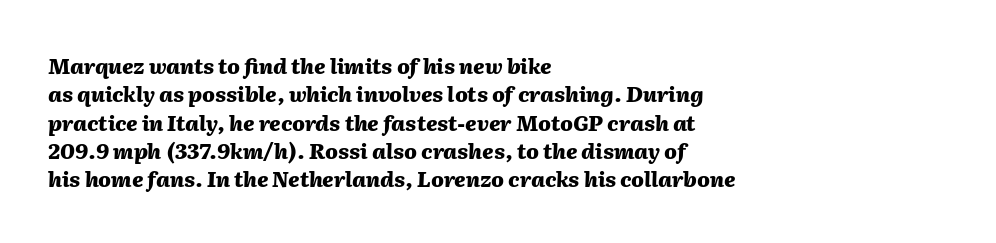
Pretty heavy lettering here — definitely bold. If you drew a line through each stem, it would be angled. Caption: standard tracking, unaltered. Letters rest on an invisible, unmarked baseline. The typesetter chose a ragged-right arrangement here.
